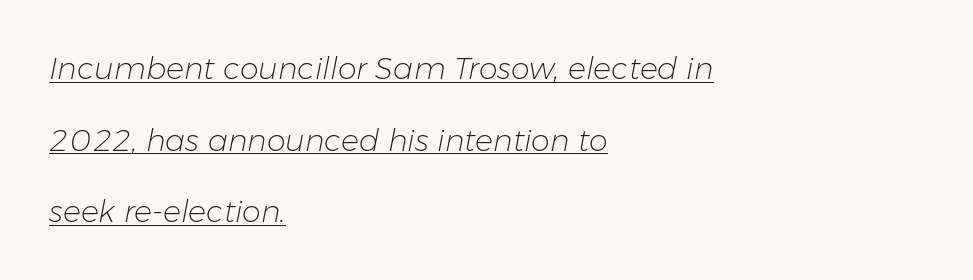
Q: Is the text bold? A: No.
Q: Is the text italic (slanted)? A: Yes, it leans right by about 11 degrees.
Q: Is the text underlined? A: Yes.
Q: How is the paragraph aligned? A: Left-aligned.
Q: Is the spacing between letters normal or unusually wide? A: Normal.
Q: Is the spacing between lines tight, normal or loose? A: Loose.
Q: Width (condensed, normal, or wide)? A: Normal.
Q: Stroke contrast? A: Low.
Q: x-height? A: Medium.
Q: Monospaced? A: No.
